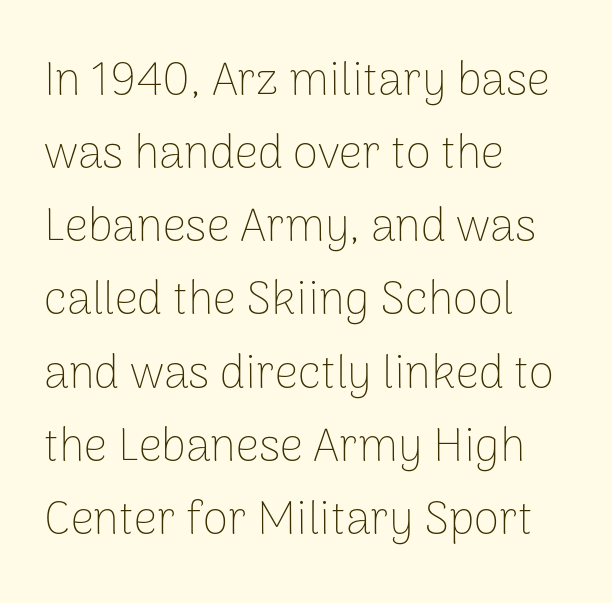
Q: Is the text bold? A: No.
Q: Is the text italic (slanted)? A: No, it is upright.
Q: Is the typeface a serif or a sans-serif typeface? A: Sans-serif.
Q: Is the text underlined? A: No.
Q: How is the paragraph aligned? A: Left-aligned.
Q: Is the spacing between letters normal or unusually wide? A: Normal.
Q: Is the spacing between lines tight, normal or loose? A: Normal.
Q: Width (condensed, normal, or wide)? A: Normal.
Q: Stroke contrast? A: Low.
Q: x-height? A: Medium.
Q: Monospaced? A: No.
